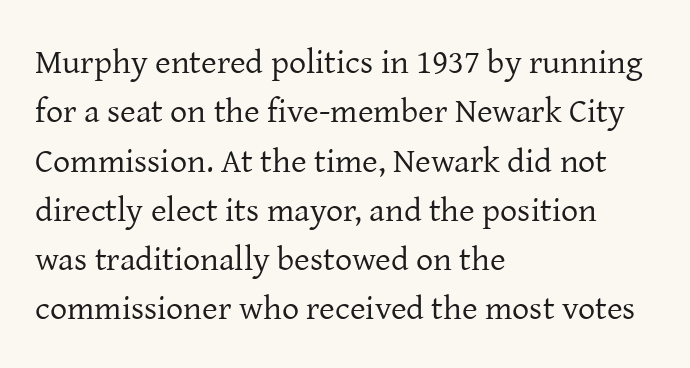
{"serif": "yes", "italic": "no", "bold": "no", "weight": "regular", "width": "normal", "stroke_contrast": "low", "x_height": "medium", "monospaced": "no", "underline": "no", "align": "left", "line_spacing": "normal", "line_spacing_ratio": 1.45, "letter_spacing": "normal", "letter_spacing_em": 0.0, "glyph_px": 34}
